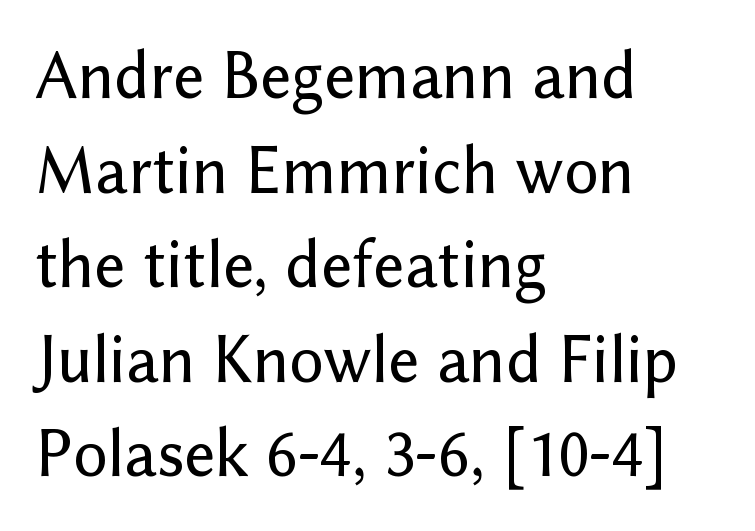
A roman cut, with each character standing at attention. Rows of type keep a routine distance in the vertical direction. Nothing unusual about the tracking: characters are spaced as the font intends. Every row of glyphs begins at an identical x-position on the left. Varying glyph widths throughout — classic text-font behaviour.
